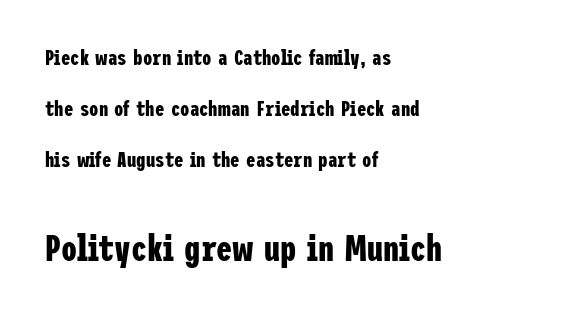
{"serif": "no", "italic": "no", "bold": "yes", "weight": "bold", "width": "condensed", "stroke_contrast": "low", "x_height": "medium", "underline": "no", "align": "left", "line_spacing": "loose", "line_spacing_ratio": 2.44, "letter_spacing": "normal", "letter_spacing_em": 0.0, "larger_block": "second", "size_ratio": 1.71, "glyph_px": 36}
